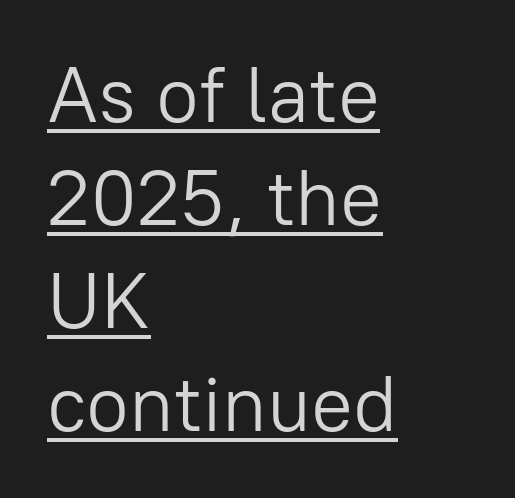
A quiet, ordinary-to-light weight characterises the typeface. The lettering is marked with a stroke running underneath it. In terms of posture, this sample is upright. Reading down the column, the eye jumps a familiar distance to each next line. These lines are rendered in a variable-pitch font. The letterforms sit shoulder to shoulder at normal distance.
